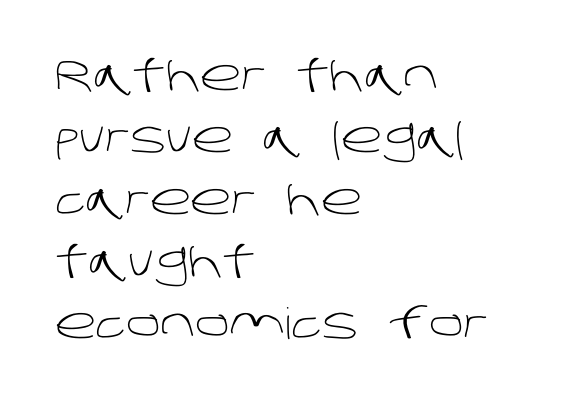
Q: Is the text bold? A: No.
Q: Is the typeface a serif or a sans-serif typeface? A: Sans-serif.
Q: Is the text underlined? A: No.
Q: How is the paragraph aligned? A: Left-aligned.
Q: Is the spacing between letters normal or unusually wide? A: Normal.
Q: Is the spacing between lines tight, normal or loose? A: Normal.
Q: Width (condensed, normal, or wide)? A: Normal.
Q: Stroke contrast? A: Low.
Q: x-height? A: Large.
Q: Monospaced? A: No.
